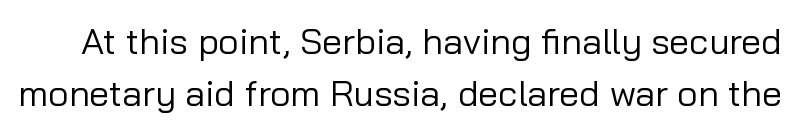
Do the characters align in a grid? No, the font is proportional. Is the type heavy? It reads as light-to-regular instead. Unlike a traditional serif, this face leaves its strokes unadorned. The leading is moderate, giving the passage an even texture. Glance below the letters and you will spot only blank space.
